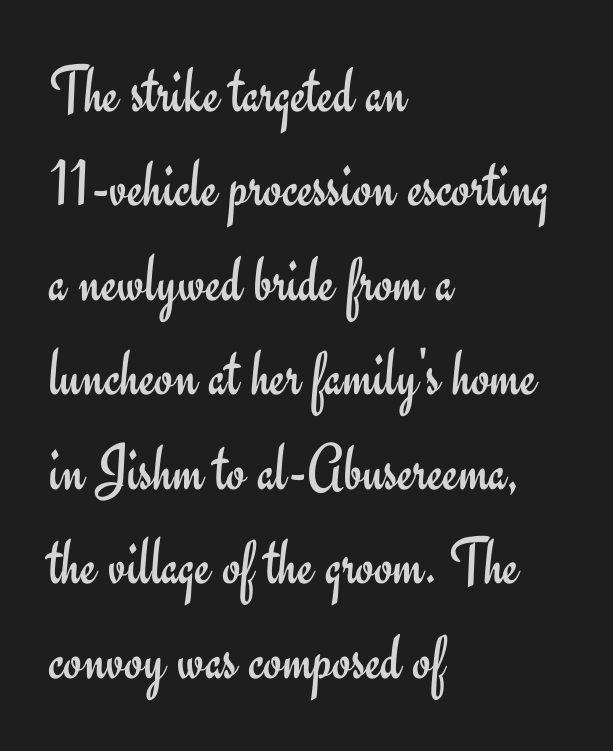
Each line starts at the same left margin while the right side varies. Regular leading. Descender tails drop into unmarked territory. There is no visible air inserted between adjacent glyphs. Compared with a typical body face, this is equally light or lighter still.
